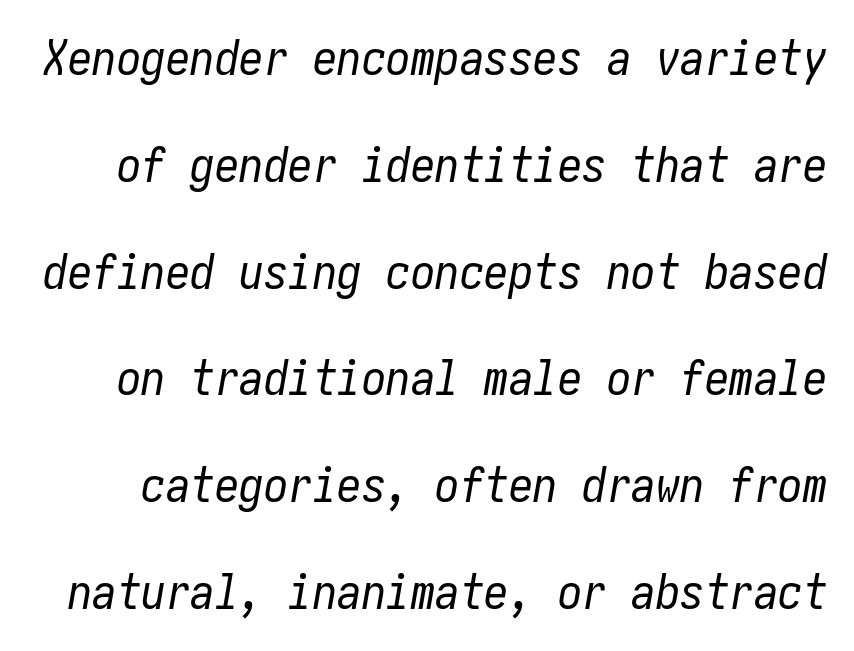
{"italic": "yes", "lean": "right", "slant_degrees": 10, "bold": "no", "weight": "regular", "width": "condensed", "stroke_contrast": "low", "x_height": "medium", "underline": "no", "line_spacing": "loose", "line_spacing_ratio": 2.18, "letter_spacing": "normal", "letter_spacing_em": 0.0, "glyph_px": 49}
